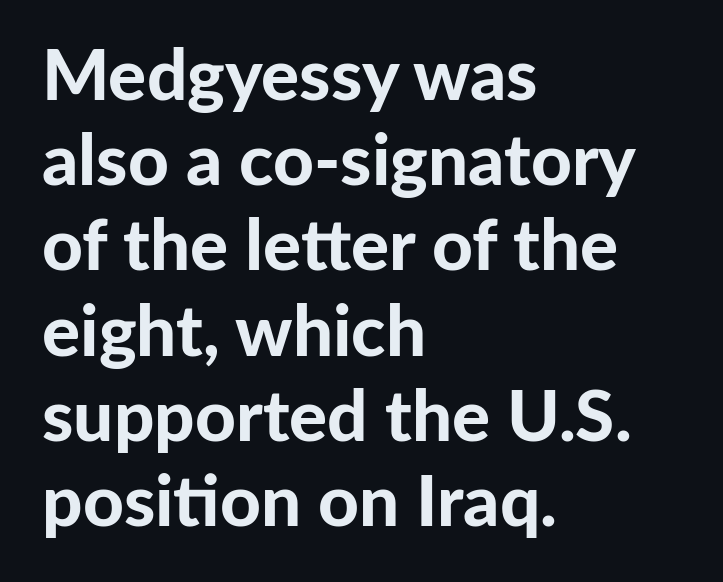
The image shows 71 px bold sans-serif type, upright; set left-aligned, line spacing 1.2x, normal letter spacing, not underlined; low stroke contrast and a medium x-height.
